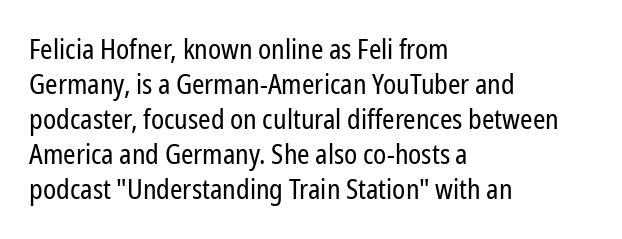
Glyph-to-glyph distance matches everyday printed text. Anything drawn beneath the words? Only blank space. Note the varied advance widths — an 'i' is clearly narrower than an 'm'. The type sits square on the baseline with zero lean. The block of text has a typical density, with ordinary space between rows.
